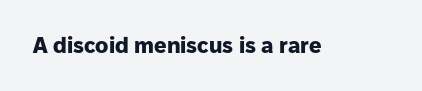
The image shows 22 px bold type, upright; set normal letter spacing, not underlined.
